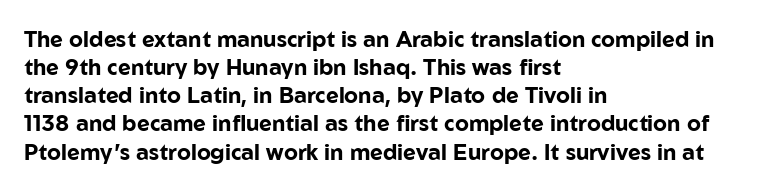
Q: Is the text bold? A: Yes.
Q: Is the text italic (slanted)? A: No, it is upright.
Q: Is the text underlined? A: No.
Q: How is the paragraph aligned? A: Left-aligned.
Q: Is the spacing between letters normal or unusually wide? A: Normal.
Q: Is the spacing between lines tight, normal or loose? A: Normal.
